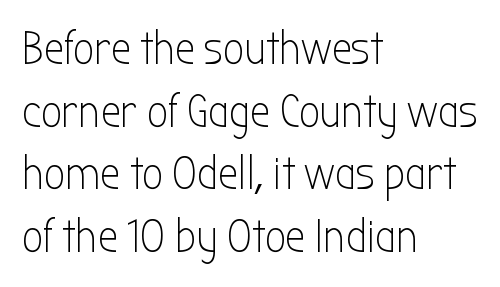
Posture: upright roman. The zone under the glyphs is completely vacant. One-word summary of the alignment: left. Compared with typical paragraphs, the rows here are spaced about the same. Letters have the restrained weight of plain body copy at most. The letterforms sit shoulder to shoulder at normal distance.
